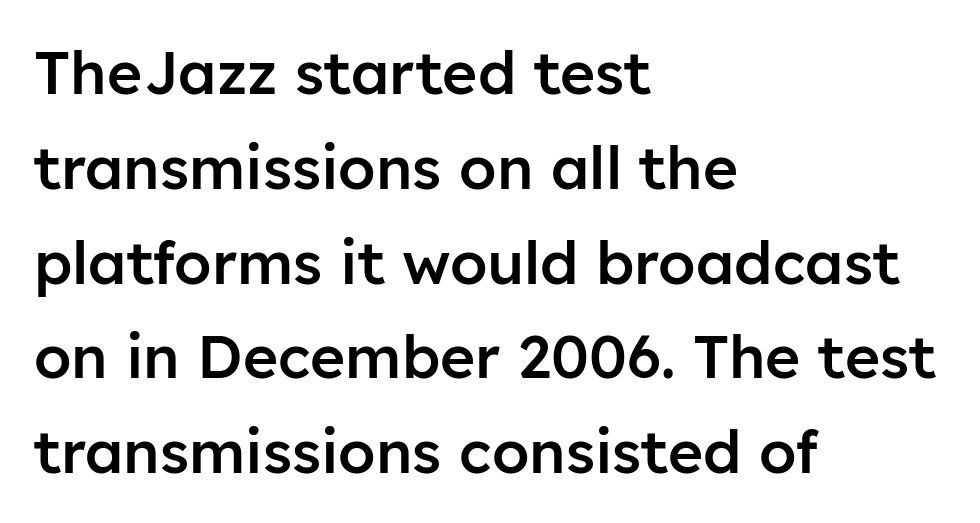
The passage shown stacks its lines at a standard gap. The designer went with a sans here, leaving each stem footless. The typesetting leans somewhat heavy: a semibold. The passage shown has conventional tracking throughout.
